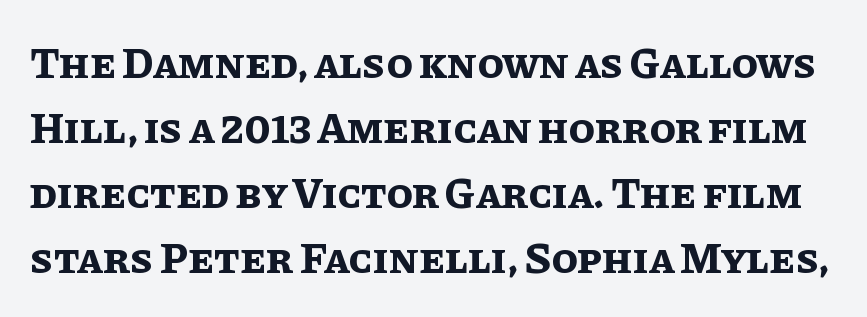
Looks like regular typesetting: each glyph gets only the width it needs. Words float on clear page, feet unadorned. Honestly, the row spacing looks completely unremarkable. Compared with an ordinary text face, these strokes are far heavier — a full bold.
